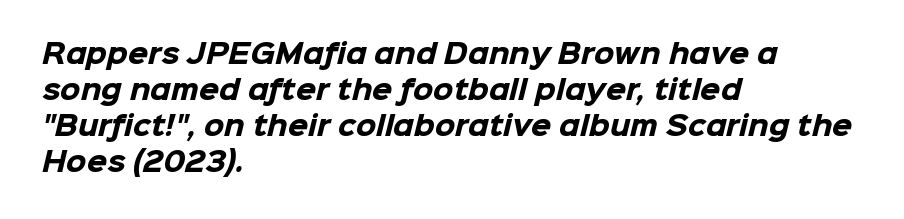
Q: Is the text bold? A: Yes.
Q: Is the text underlined? A: No.
Q: How is the paragraph aligned? A: Left-aligned.
Q: Is the spacing between letters normal or unusually wide? A: Normal.
Q: Is the spacing between lines tight, normal or loose? A: Normal.
